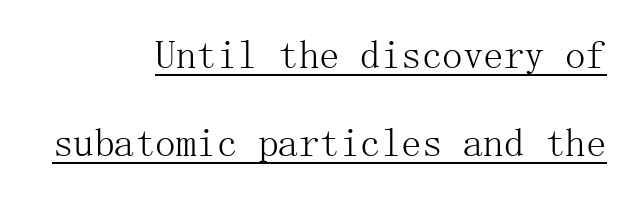
The image shows 41 px light serif type, upright; set right-aligned, loose line spacing (2.14x), normal letter spacing, underlined; medium stroke contrast and a medium x-height.
